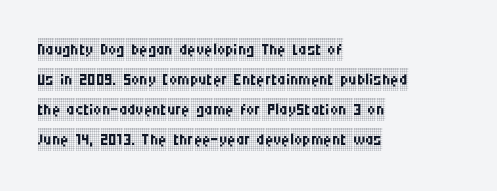
Teacher's note: observe the even left margin — that is flush-left alignment. Does extra space separate the letters? No, they use regular spacing. In terms of posture, this sample is upright. The glyphs are unaccompanied by any horizontal stroke below them. The lines sit at an ordinary, default distance from one another.
